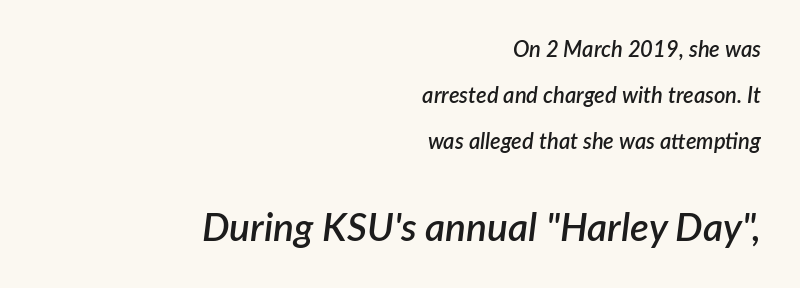
Observe the ordinary spacing: letters are neighbours, not strangers. How heavy is the stroke? Medium-heavy — a semibold, shy of bold. This rendering uses right alignment, leaving the left contour irregular. Here the designer chose a conventional face with non-uniform glyph widths. If you squint, the bottom block still reads clearly — it's the larger of the two. Any mark beneath the type? The region is blank.
